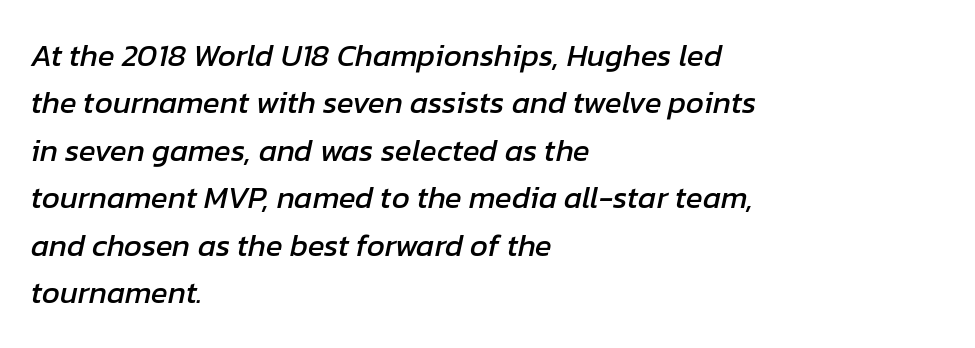
Q: Is the text italic (slanted)? A: Yes, it leans right by about 12 degrees.
Q: Is the text underlined? A: No.
Q: How is the paragraph aligned? A: Left-aligned.
Q: Is the spacing between letters normal or unusually wide? A: Normal.
Q: Is the spacing between lines tight, normal or loose? A: Normal.
Q: Width (condensed, normal, or wide)? A: Normal.
Q: Stroke contrast? A: Low.
Q: x-height? A: Medium.
Q: Monospaced? A: No.
